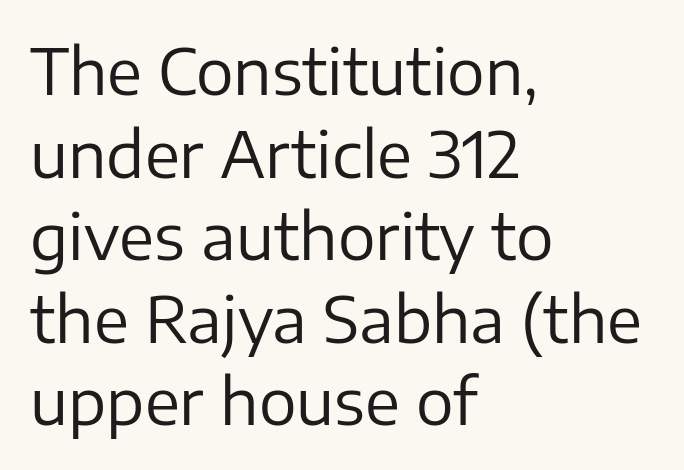
{"serif": "no", "italic": "no", "bold": "no", "weight": "regular", "width": "normal", "stroke_contrast": "low", "x_height": "medium", "monospaced": "no", "underline": "no", "align": "left", "line_spacing": "normal", "line_spacing_ratio": 1.31, "letter_spacing": "normal", "letter_spacing_em": 0.0, "glyph_px": 63}
